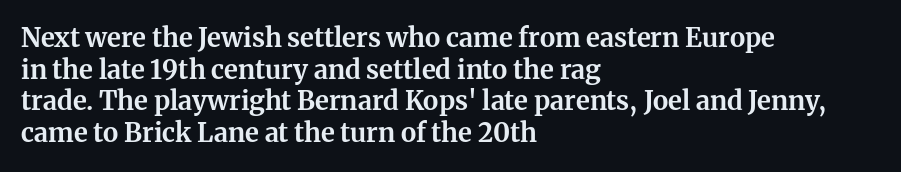
The image shows 26 px bold type, upright; set left-aligned, line spacing 1.22x, normal letter spacing, not underlined.
